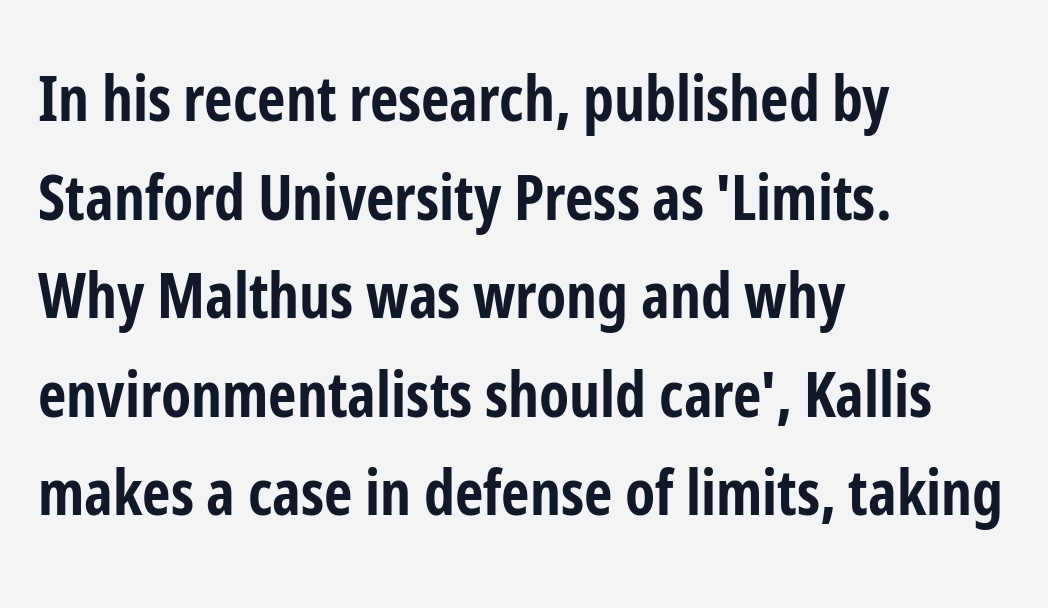
The compositor pushed each line to the left boundary. This is the regular roman posture of the typeface. Strokes here are thick enough to call this a true bold. The characters display no serif detailing; their extremities are plain.
